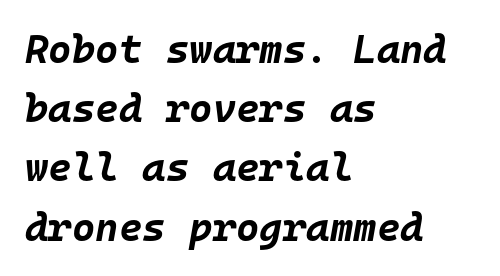
You'd pick this weight for a headline — it's a proper bold. Any mark beneath the type? The region is blank. The line-height multiplier appears to be the usual default. How are the letters spaced? Ordinarily, with no added tracking.
